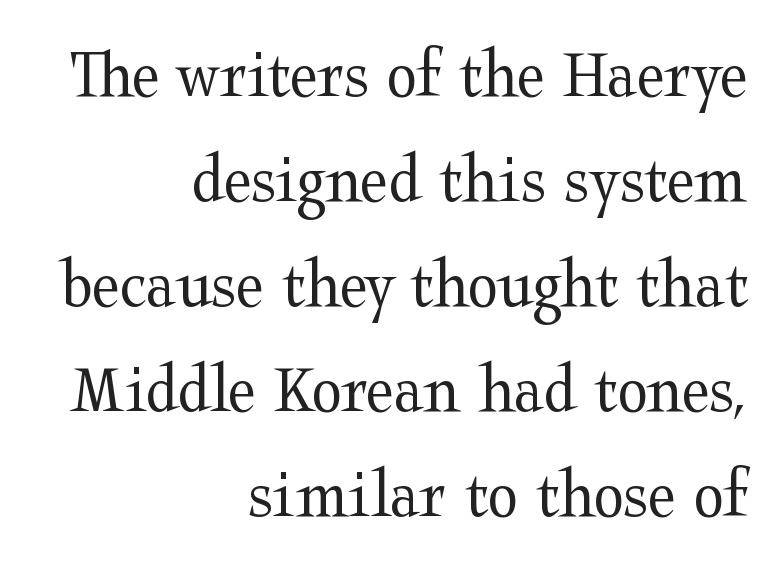
Q: Is the text bold? A: No.
Q: Is the text italic (slanted)? A: No, it is upright.
Q: Is the typeface a serif or a sans-serif typeface? A: Serif.
Q: Is the text underlined? A: No.
Q: How is the paragraph aligned? A: Right-aligned.
Q: Is the spacing between letters normal or unusually wide? A: Normal.
Q: Is the spacing between lines tight, normal or loose? A: Normal.
Q: Width (condensed, normal, or wide)? A: Wide.
Q: Stroke contrast? A: Medium.
Q: x-height? A: Medium.
Q: Monospaced? A: No.
